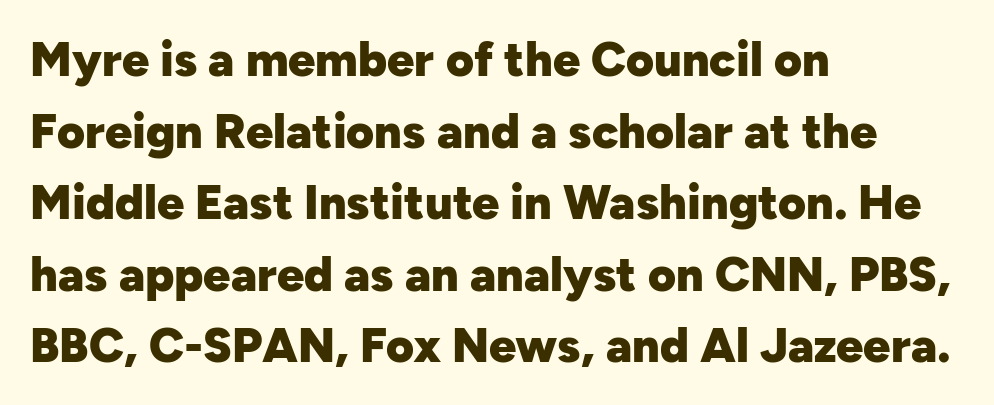
Q: Is the text bold? A: Yes.
Q: Is the text italic (slanted)? A: No, it is upright.
Q: Is the typeface a serif or a sans-serif typeface? A: Sans-serif.
Q: Is the text underlined? A: No.
Q: How is the paragraph aligned? A: Left-aligned.
Q: Is the spacing between letters normal or unusually wide? A: Normal.
Q: Is the spacing between lines tight, normal or loose? A: Normal.
Q: Width (condensed, normal, or wide)? A: Normal.
Q: Stroke contrast? A: Low.
Q: x-height? A: Medium.
Q: Monospaced? A: No.
